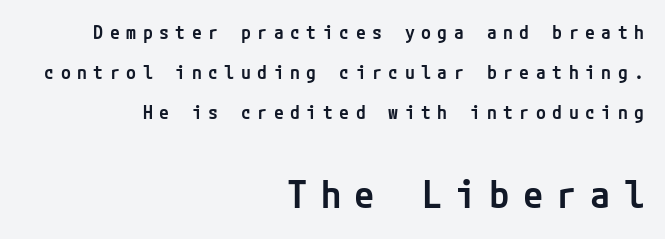
The image shows 37 px semibold sans-serif type, upright; set right-aligned, loose line spacing (2.23x), unusually wide letter spacing (+0.36 em), not underlined; the second (bottom) block is 2.06x larger; low stroke contrast and a medium x-height.
